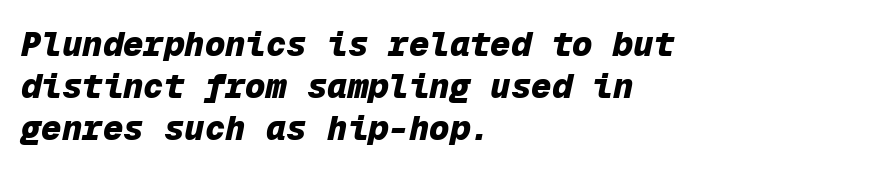
The image shows 34 px heavy type, italic (leaning right), monospaced; set left-aligned, line spacing 1.23x, normal letter spacing, not underlined; low stroke contrast and a medium x-height.
